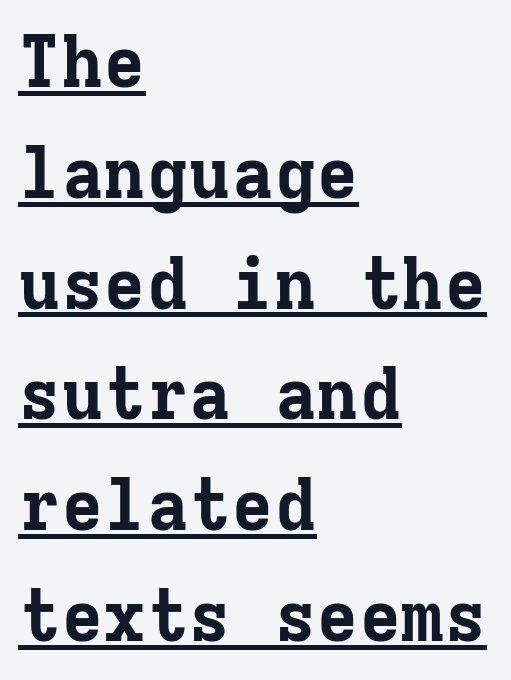
Q: Is the text bold? A: Yes.
Q: Is the text italic (slanted)? A: No, it is upright.
Q: Is the typeface a serif or a sans-serif typeface? A: Serif.
Q: Is the text underlined? A: Yes.
Q: How is the paragraph aligned? A: Left-aligned.
Q: Is the spacing between letters normal or unusually wide? A: Normal.
Q: Is the spacing between lines tight, normal or loose? A: Normal.
Q: Width (condensed, normal, or wide)? A: Normal.
Q: Stroke contrast? A: Low.
Q: x-height? A: Medium.
Q: Monospaced? A: Yes.
